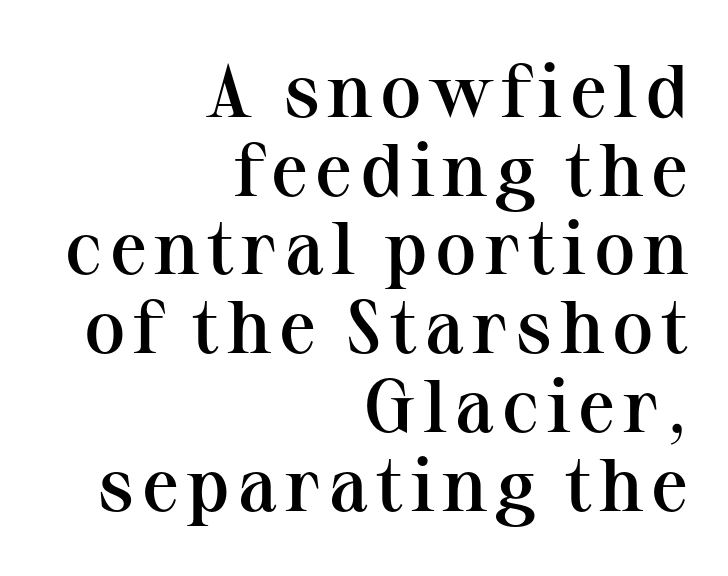
Q: Is the text bold? A: Semi-bold.
Q: Is the text italic (slanted)? A: No, it is upright.
Q: Is the typeface a serif or a sans-serif typeface? A: Serif.
Q: Is the text underlined? A: No.
Q: How is the paragraph aligned? A: Right-aligned.
Q: Is the spacing between lines tight, normal or loose? A: Tight.
Q: Width (condensed, normal, or wide)? A: Normal.
Q: Stroke contrast? A: Medium.
Q: x-height? A: Medium.
Q: Monospaced? A: No.
